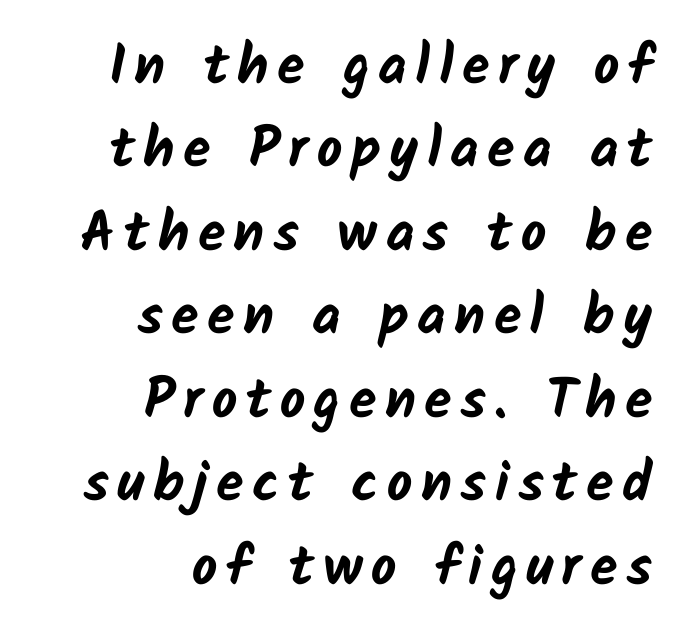
Q: Is the text bold? A: Yes.
Q: Is the typeface a serif or a sans-serif typeface? A: Sans-serif.
Q: Is the text underlined? A: No.
Q: How is the paragraph aligned? A: Right-aligned.
Q: Is the spacing between lines tight, normal or loose? A: Normal.
Q: Width (condensed, normal, or wide)? A: Normal.
Q: Stroke contrast? A: Low.
Q: x-height? A: Medium.
Q: Monospaced? A: No.
